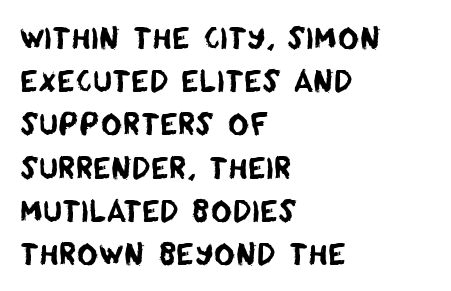
Q: Is the typeface a serif or a sans-serif typeface? A: Sans-serif.
Q: Is the text underlined? A: No.
Q: How is the paragraph aligned? A: Left-aligned.
Q: Is the spacing between letters normal or unusually wide? A: Normal.
Q: Is the spacing between lines tight, normal or loose? A: Normal.
Q: Width (condensed, normal, or wide)? A: Normal.
Q: Stroke contrast? A: Low.
Q: x-height? A: Large.
Q: Monospaced? A: No.
